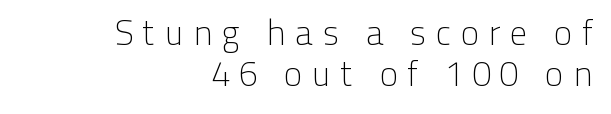
{"serif": "no", "italic": "no", "bold": "no", "weight": "light", "width": "normal", "stroke_contrast": "low", "x_height": "medium", "monospaced": "no", "underline": "no", "align": "right", "line_spacing_ratio": 1.18, "letter_spacing": "wide", "letter_spacing_em": 0.26, "glyph_px": 35}
